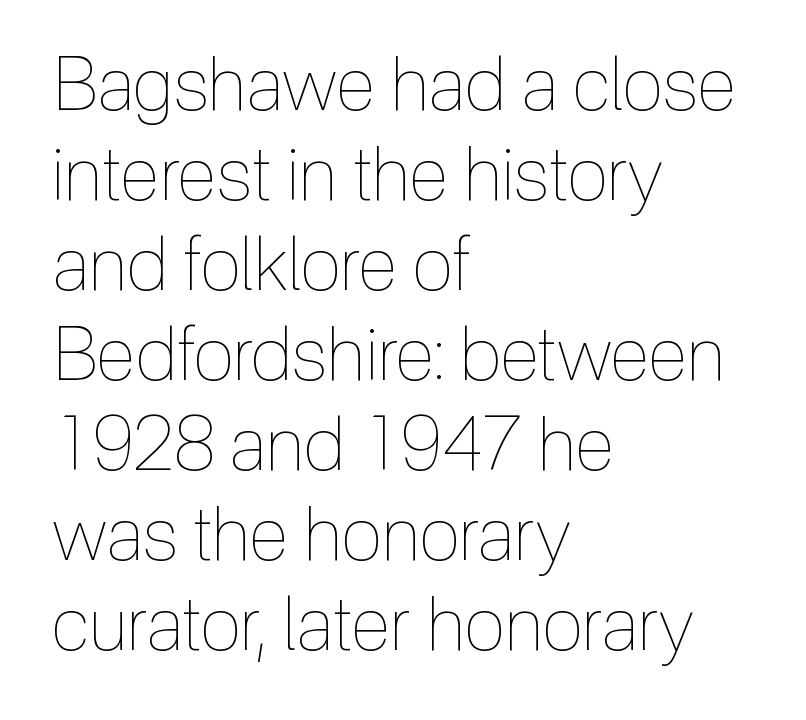
The face looks like a standard text weight, possibly lighter. Nobody touched the tracking dial on this one. Check under the words: just untouched page. Designer's note — italics off, roman on. The lines are quadded left.
